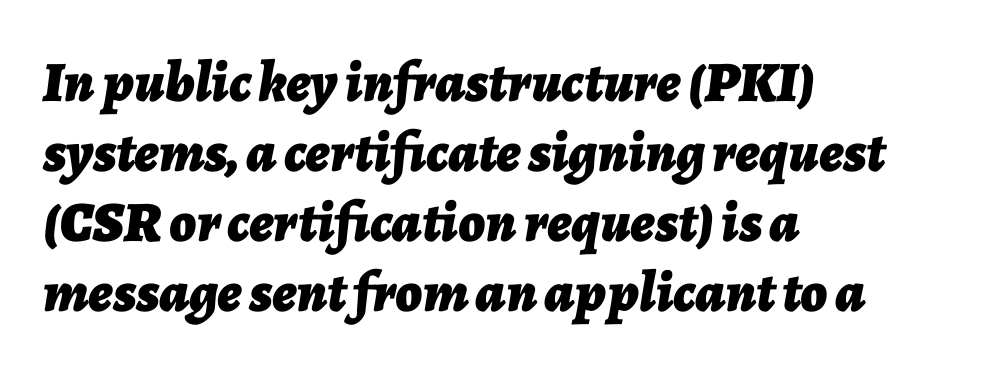
Q: Is the text bold? A: Yes.
Q: Is the text italic (slanted)? A: Yes, it leans right by about 7 degrees.
Q: Is the text underlined? A: No.
Q: How is the paragraph aligned? A: Left-aligned.
Q: Is the spacing between letters normal or unusually wide? A: Normal.
Q: Width (condensed, normal, or wide)? A: Normal.
Q: Stroke contrast? A: Low.
Q: x-height? A: Medium.
Q: Monospaced? A: No.
